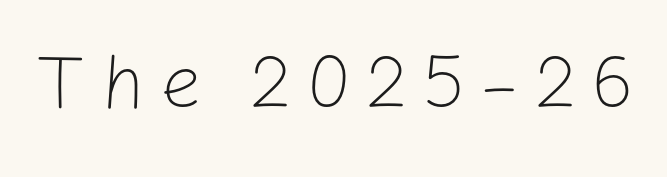
The face used here is proportionally spaced, like ordinary book or web type. Stroke terminals: plain, sans-serif. A roman cut, with each character standing at attention. Heft: none added — not bold.
